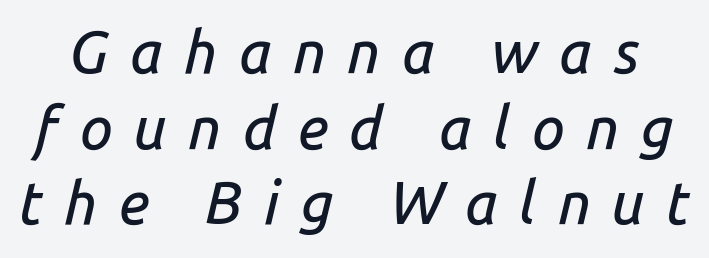
{"italic": "yes", "lean": "right", "slant_degrees": 14, "width": "normal", "stroke_contrast": "low", "x_height": "medium", "monospaced": "no", "underline": "no", "line_spacing": "normal", "line_spacing_ratio": 1.28, "letter_spacing": "wide", "letter_spacing_em": 0.36, "glyph_px": 59}
